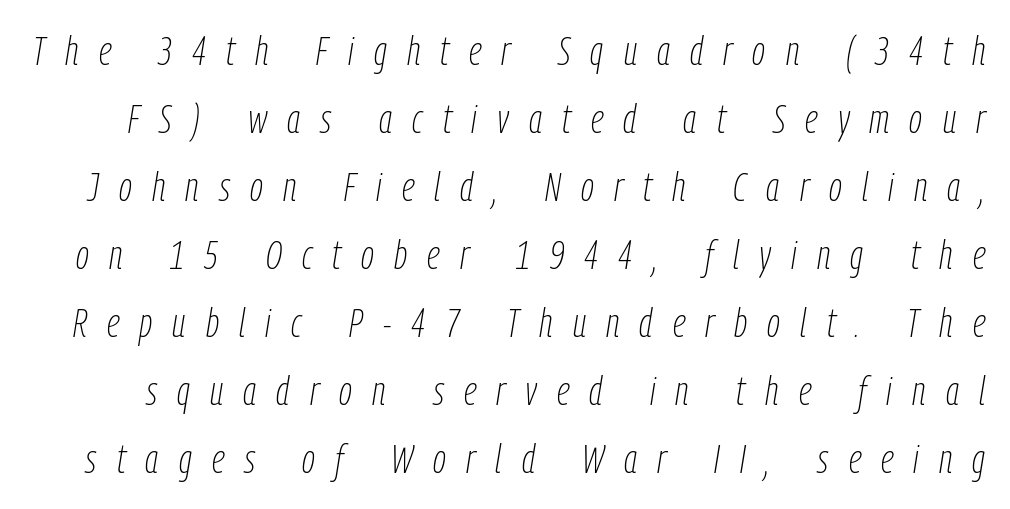
It's the slanting kind of type. You could not count columns in this text — the font is proportionally spaced. The tracking jumps out immediately: characters are airy and widely separated. No chunkiness to these letters — they're not bold. The passage shown is not underscored anywhere. The rows are spaced the way most documents space them.
